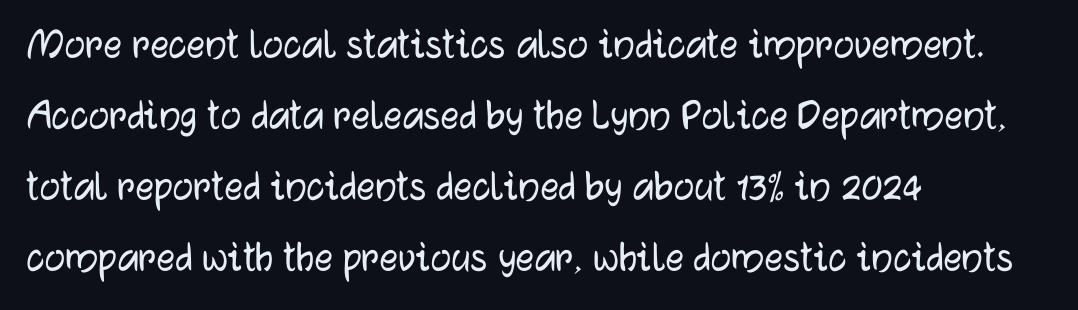
Does the lettering tilt? It doesn't — this is upright. Reading down the column, the eye jumps a familiar distance to each next line. Underlining? Definitely not there. This rendering leaves character spacing at its baseline value. Each letter keeps its own natural width here, so spacing adapts to shape. Visually the block forms a straight wall on the left and a jagged coastline on the right.
